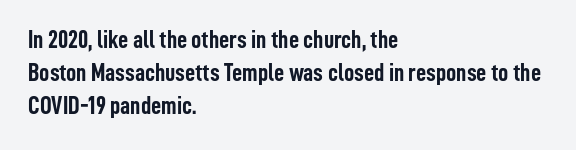
One-word summary of the alignment: left. Compared with an ordinary text face, these strokes are far heavier — a full bold. Interline gaps are of average width in this sample. Letter spacing: default. The baseline area is clear. The letters stand upright; this is a roman face.
